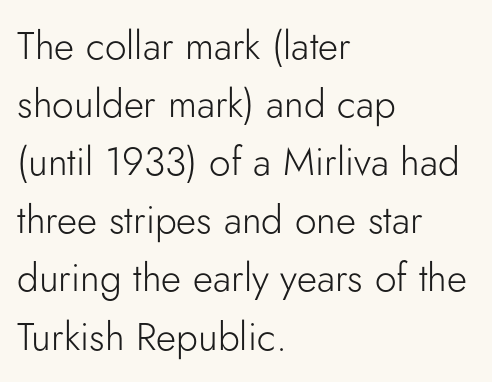
The image shows 39 px light sans-serif type, upright; set left-aligned, normal line spacing (1.49x), normal letter spacing, not underlined; low stroke contrast and a small x-height.
